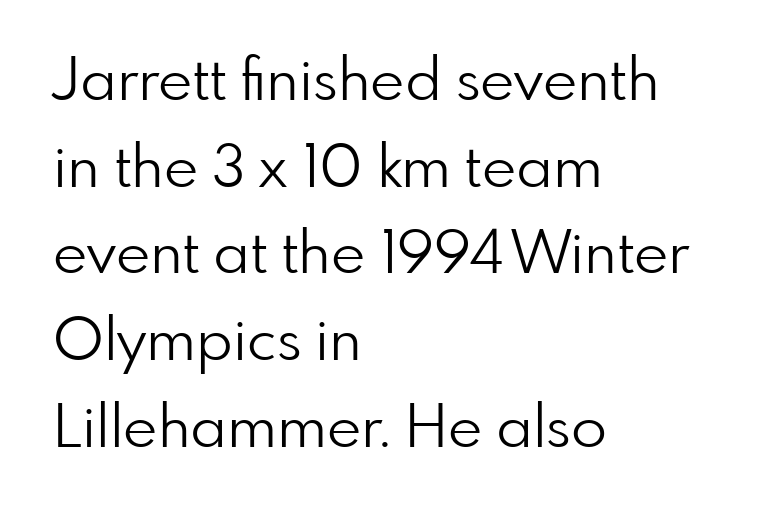
{"serif": "no", "italic": "no", "bold": "no", "weight": "light", "width": "normal", "stroke_contrast": "low", "x_height": "small", "monospaced": "no", "underline": "no", "align": "left", "line_spacing": "normal", "line_spacing_ratio": 1.47, "letter_spacing": "normal", "letter_spacing_em": 0.0, "glyph_px": 59}
